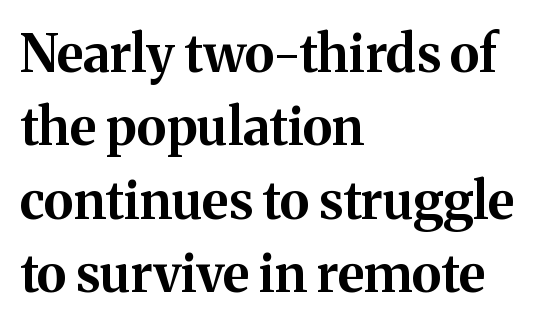
The image shows 52 px bold serif type, upright; set left-aligned, normal line spacing (1.41x), normal letter spacing, not underlined; medium stroke contrast and a medium x-height.
